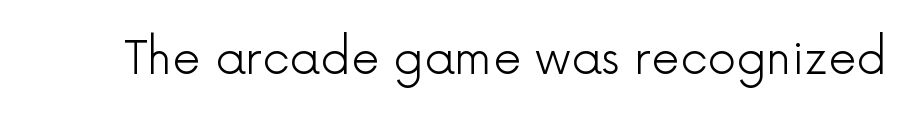
The zone under the glyphs is completely vacant. Heaviness? Minimal to ordinary, like unemphasized prose. Ascenders rise straight up at ninety degrees. A typesetter would label this face a sans. Note the varied advance widths — an 'i' is clearly narrower than an 'm'.
